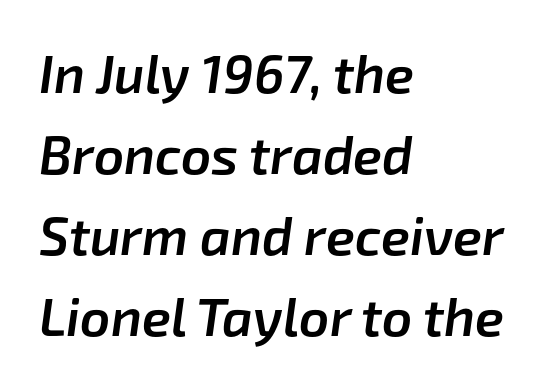
{"italic": "yes", "lean": "right", "slant_degrees": 8, "bold": "semi", "weight": "semibold", "width": "normal", "stroke_contrast": "low", "x_height": "medium", "monospaced": "no", "underline": "no", "align": "left", "line_spacing": "normal", "line_spacing_ratio": 1.53, "letter_spacing": "normal", "letter_spacing_em": 0.0, "glyph_px": 53}
